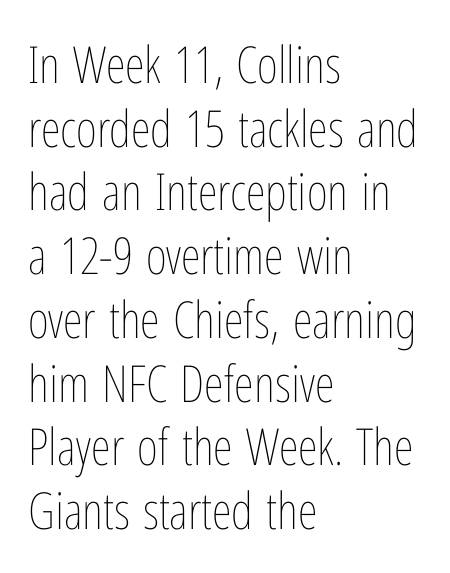
Q: Is the text bold? A: No.
Q: Is the text italic (slanted)? A: No, it is upright.
Q: Is the text underlined? A: No.
Q: How is the paragraph aligned? A: Left-aligned.
Q: Is the spacing between letters normal or unusually wide? A: Normal.
Q: Is the spacing between lines tight, normal or loose? A: Normal.
Q: Width (condensed, normal, or wide)? A: Condensed.
Q: Stroke contrast? A: Low.
Q: x-height? A: Medium.
Q: Monospaced? A: No.
